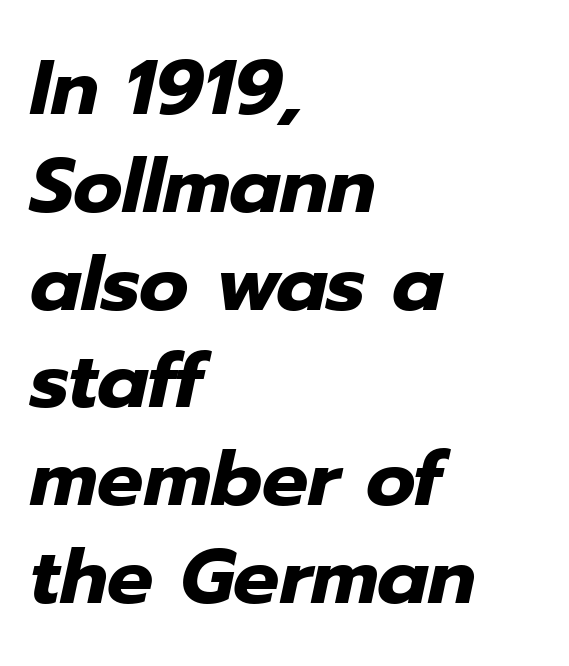
Q: Is the text bold? A: Yes.
Q: Is the text italic (slanted)? A: Yes, it leans right by about 12 degrees.
Q: Is the text underlined? A: No.
Q: How is the paragraph aligned? A: Left-aligned.
Q: Is the spacing between letters normal or unusually wide? A: Normal.
Q: Is the spacing between lines tight, normal or loose? A: Normal.
Q: Width (condensed, normal, or wide)? A: Normal.
Q: Stroke contrast? A: Low.
Q: x-height? A: Medium.
Q: Monospaced? A: No.
